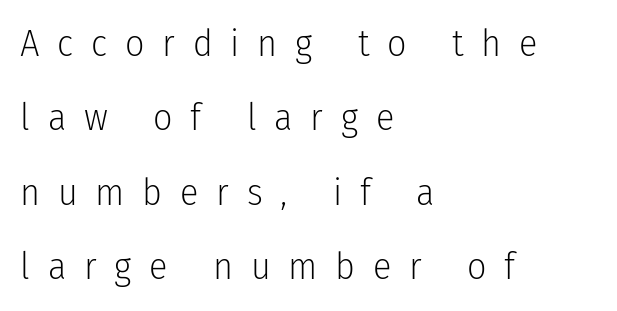
Q: Is the text bold? A: No.
Q: Is the text italic (slanted)? A: No, it is upright.
Q: Is the typeface a serif or a sans-serif typeface? A: Sans-serif.
Q: Is the text underlined? A: No.
Q: How is the paragraph aligned? A: Left-aligned.
Q: Is the spacing between letters normal or unusually wide? A: Unusually wide.
Q: Is the spacing between lines tight, normal or loose? A: Loose.
Q: Width (condensed, normal, or wide)? A: Condensed.
Q: Stroke contrast? A: Low.
Q: x-height? A: Medium.
Q: Monospaced? A: No.
